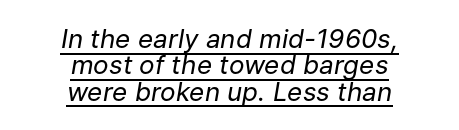
Q: Is the text bold? A: No.
Q: Is the text italic (slanted)? A: Yes, it leans right by about 9 degrees.
Q: Is the text underlined? A: Yes.
Q: How is the paragraph aligned? A: Centered.
Q: Is the spacing between letters normal or unusually wide? A: Normal.
Q: Is the spacing between lines tight, normal or loose? A: Tight.
